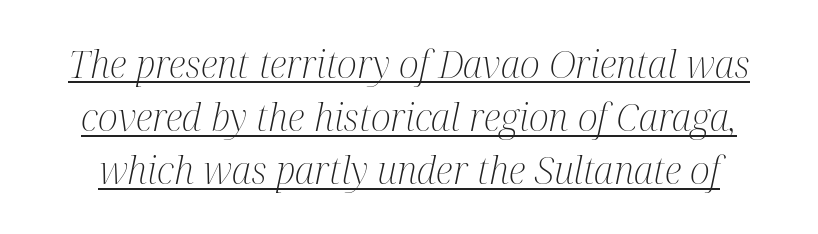
Q: Is the text bold? A: No.
Q: Is the text italic (slanted)? A: Yes, it leans right by about 12 degrees.
Q: Is the typeface a serif or a sans-serif typeface? A: Serif.
Q: Is the text underlined? A: Yes.
Q: Is the spacing between letters normal or unusually wide? A: Normal.
Q: Is the spacing between lines tight, normal or loose? A: Normal.
Q: Width (condensed, normal, or wide)? A: Condensed.
Q: Stroke contrast? A: Medium.
Q: x-height? A: Medium.
Q: Monospaced? A: No.
